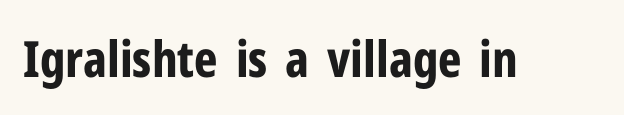
{"serif": "no", "italic": "no", "bold": "yes", "weight": "bold", "width": "condensed", "stroke_contrast": "low", "x_height": "medium", "monospaced": "no", "underline": "no", "letter_spacing": "normal", "letter_spacing_em": 0.0, "glyph_px": 50}
